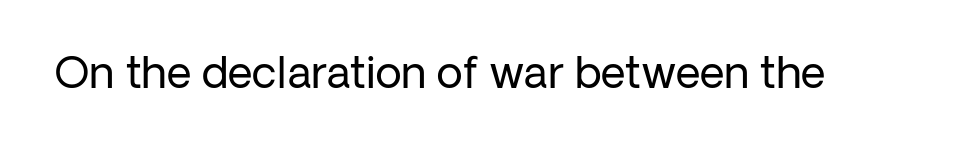
The image shows 43 px regular-weight sans-serif type, upright; set normal letter spacing, not underlined; low stroke contrast and a medium x-height.
